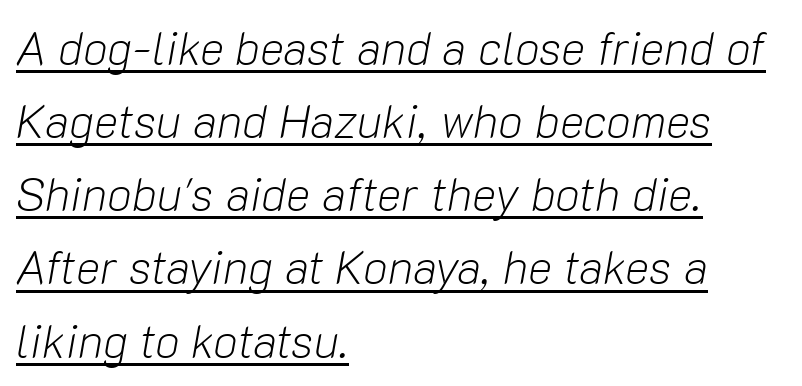
The image shows 46 px light type, italic (leaning right); set left-aligned, normal line spacing (1.59x), normal letter spacing, underlined; low stroke contrast and a medium x-height.
